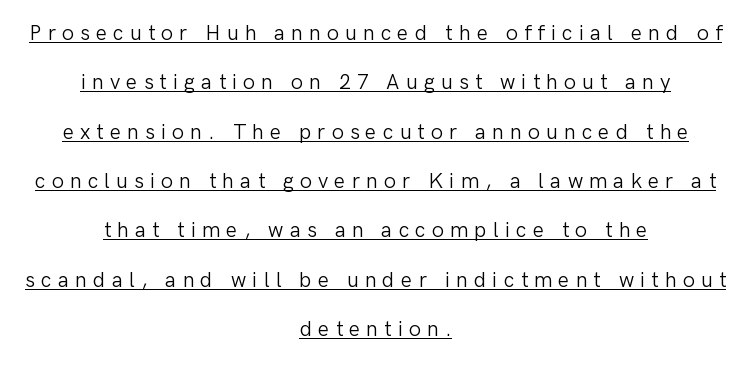
{"italic": "no", "bold": "no", "underline": "yes", "align": "center", "line_spacing": "loose", "line_spacing_ratio": 2.35, "letter_spacing": "wide", "letter_spacing_em": 0.3, "glyph_px": 21}
